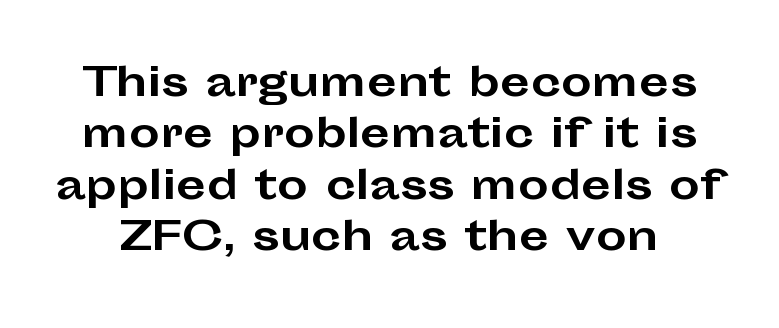
The image shows 39 px bold, wide sans-serif type, upright; set normal line spacing (1.32x), normal letter spacing, not underlined; low stroke contrast and a medium x-height.
